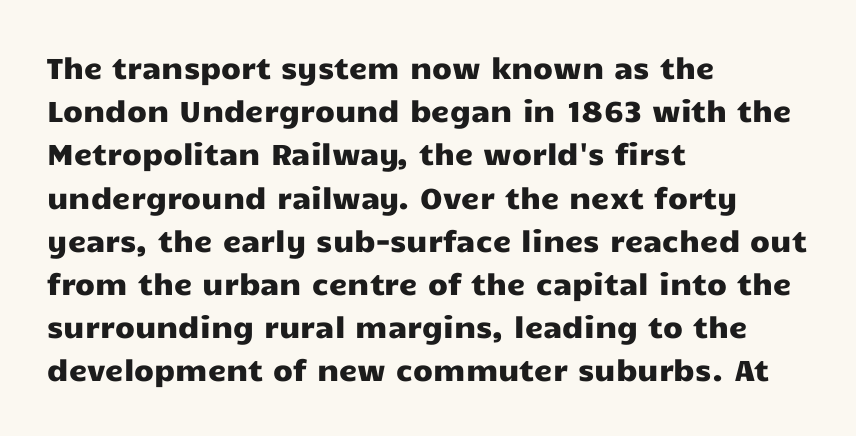
Q: Is the text italic (slanted)? A: No, it is upright.
Q: Is the typeface a serif or a sans-serif typeface? A: Sans-serif.
Q: Is the text underlined? A: No.
Q: How is the paragraph aligned? A: Left-aligned.
Q: Is the spacing between letters normal or unusually wide? A: Normal.
Q: Is the spacing between lines tight, normal or loose? A: Normal.
Q: Width (condensed, normal, or wide)? A: Wide.
Q: Stroke contrast? A: Low.
Q: x-height? A: Medium.
Q: Monospaced? A: No.
